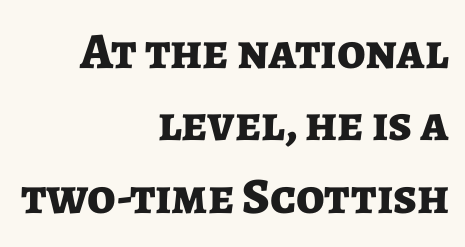
The image shows 51 px bold sans-serif type, upright; set right-aligned, normal line spacing (1.42x), normal letter spacing, not underlined; low stroke contrast and a medium x-height.
